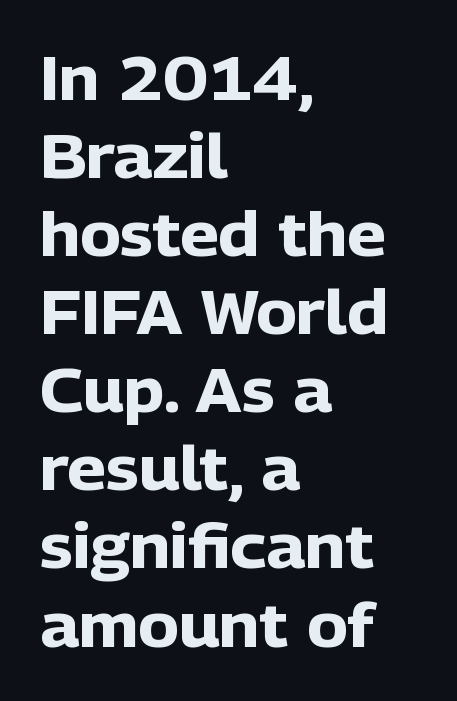
The image shows 61 px heavy sans-serif type, upright; set left-aligned, normal line spacing (1.28x), normal letter spacing, not underlined; low stroke contrast and a medium x-height.
